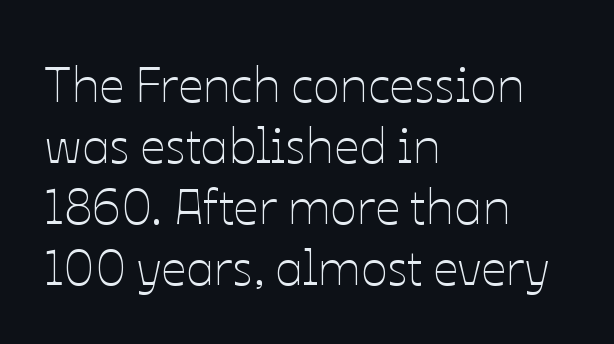
{"italic": "no", "bold": "no", "weight": "thin", "width": "normal", "stroke_contrast": "low", "x_height": "medium", "monospaced": "no", "underline": "no", "align": "left", "line_spacing_ratio": 1.22, "letter_spacing": "normal", "letter_spacing_em": 0.0, "glyph_px": 50}
